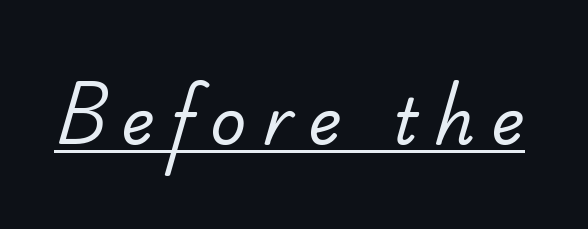
{"serif": "yes", "bold": "no", "weight": "regular", "width": "normal", "stroke_contrast": "low", "x_height": "small", "monospaced": "no", "underline": "yes", "letter_spacing": "wide", "letter_spacing_em": 0.26, "glyph_px": 63}
